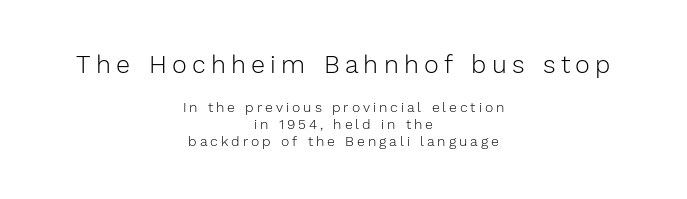
Q: Is the text bold? A: No.
Q: Is the text italic (slanted)? A: No, it is upright.
Q: Is the text underlined? A: No.
Q: How is the paragraph aligned? A: Centered.
Q: Is the spacing between letters normal or unusually wide? A: Unusually wide.
Q: Which block of text is set in a larger size, the first (top) or the second (bottom)? A: The first (top) one.
